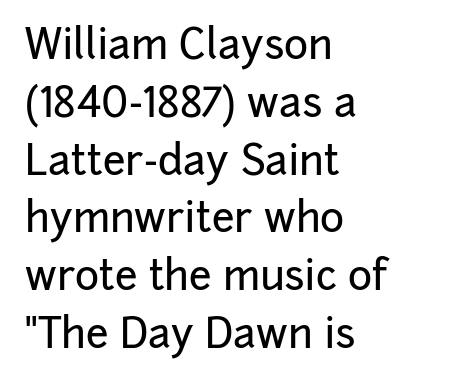
The image shows 41 px sans-serif type, upright; set left-aligned, normal line spacing (1.41x), normal letter spacing, not underlined; low stroke contrast and a medium x-height.
